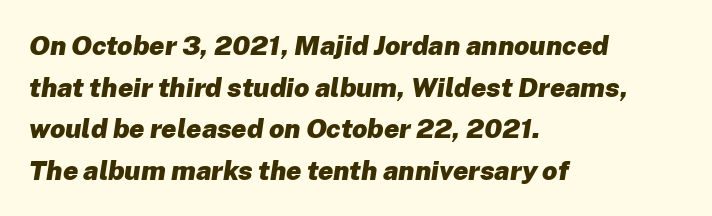
The letters are bold, with thick, heavy strokes. Emphasis-style slanted type is in use. The letters sit at their default tracking, neither squeezed nor spread. How would I describe the line gaps? Plain and ordinary. Decoration check: the copy has no underline.
